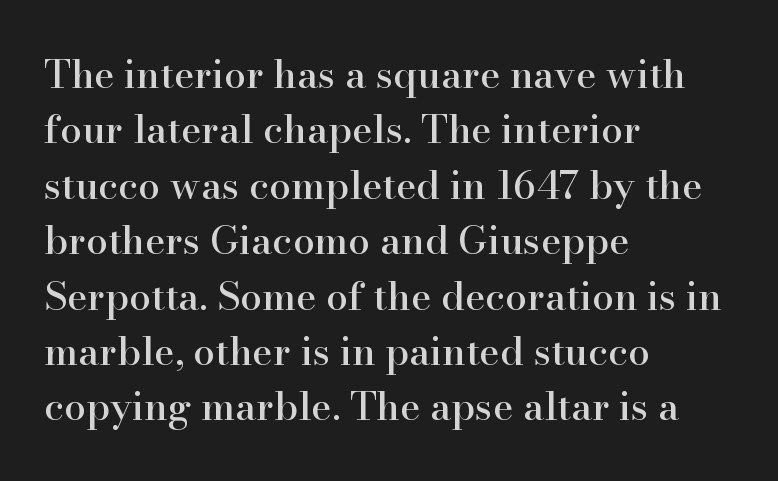
Q: Is the text italic (slanted)? A: No, it is upright.
Q: Is the typeface a serif or a sans-serif typeface? A: Serif.
Q: Is the text underlined? A: No.
Q: How is the paragraph aligned? A: Left-aligned.
Q: Is the spacing between letters normal or unusually wide? A: Normal.
Q: Is the spacing between lines tight, normal or loose? A: Normal.
Q: Width (condensed, normal, or wide)? A: Normal.
Q: Stroke contrast? A: High.
Q: x-height? A: Small.
Q: Monospaced? A: No.
